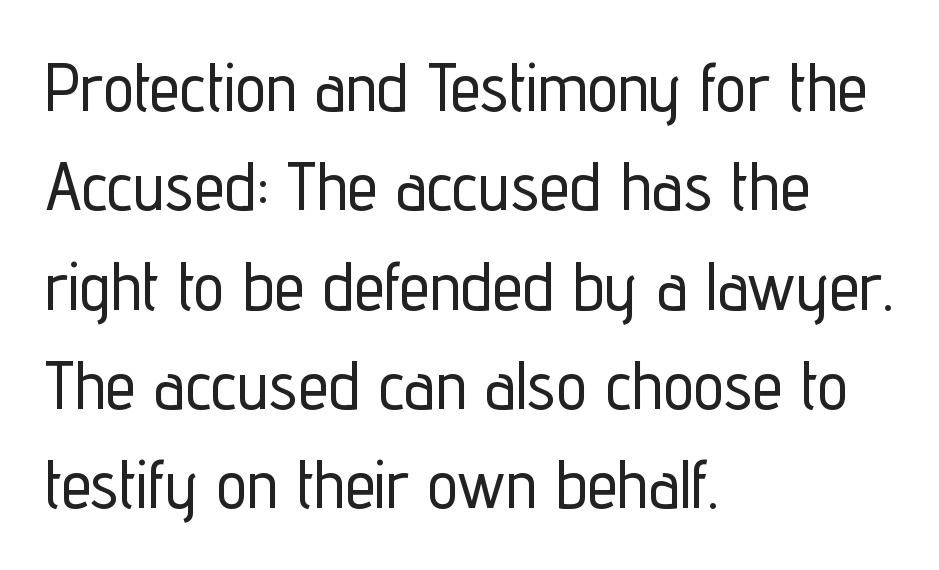
{"serif": "no", "italic": "no", "width": "condensed", "stroke_contrast": "low", "x_height": "medium", "monospaced": "no", "underline": "no", "align": "left", "line_spacing": "normal", "line_spacing_ratio": 1.46, "letter_spacing": "normal", "letter_spacing_em": 0.0, "glyph_px": 68}
